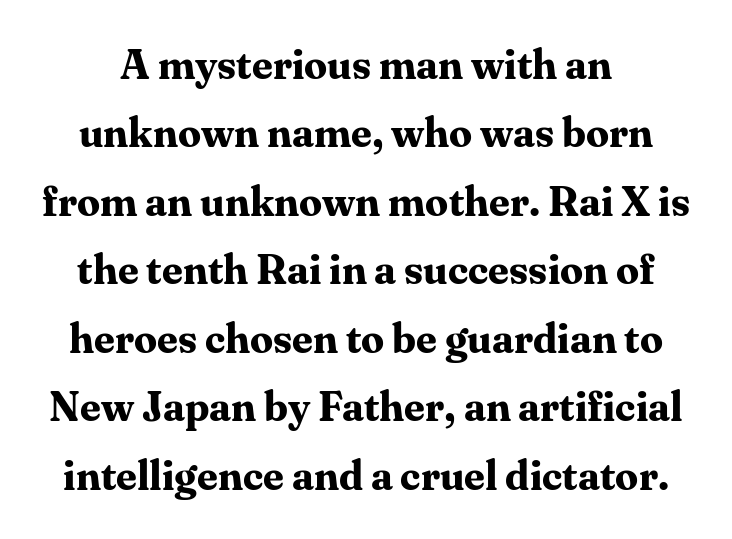
The image shows 41 px bold serif type, upright; set normal line spacing (1.67x), normal letter spacing, not underlined; medium stroke contrast and a medium x-height.
